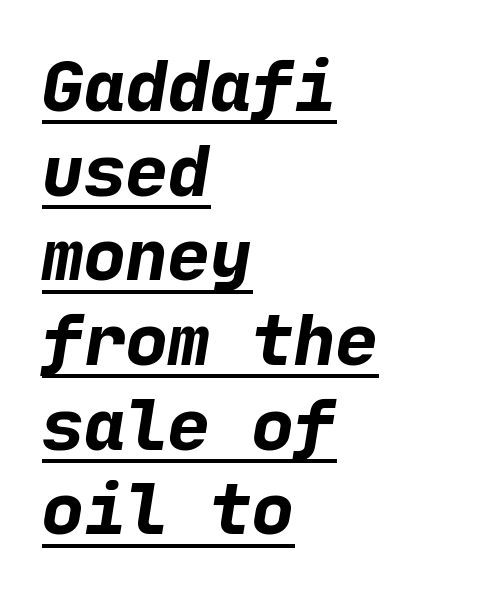
The image shows 70 px bold sans-serif type; set left-aligned, line spacing 1.21x, normal letter spacing, underlined; low stroke contrast and a medium x-height.
